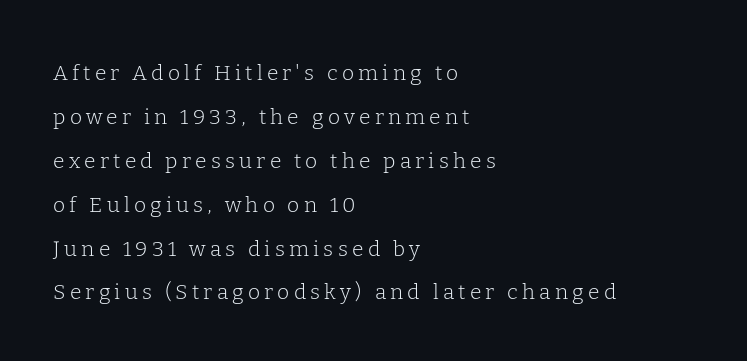
Q: Is the text bold? A: No.
Q: Is the text italic (slanted)? A: No, it is upright.
Q: Is the text underlined? A: No.
Q: How is the paragraph aligned? A: Left-aligned.
Q: Is the spacing between letters normal or unusually wide? A: Unusually wide.
Q: Is the spacing between lines tight, normal or loose? A: Loose.
